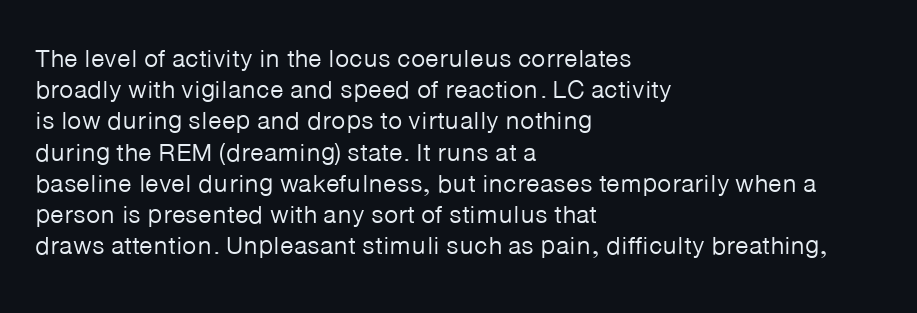
The image shows 25 px text type, upright; set left-aligned, normal line spacing (1.25x), normal letter spacing, not underlined.
